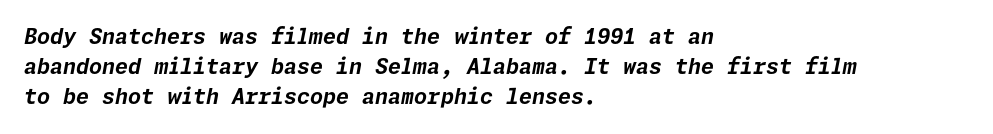
Q: Is the text bold? A: Yes.
Q: Is the text italic (slanted)? A: Yes, it leans right by about 11 degrees.
Q: Is the text underlined? A: No.
Q: How is the paragraph aligned? A: Left-aligned.
Q: Is the spacing between letters normal or unusually wide? A: Normal.
Q: Is the spacing between lines tight, normal or loose? A: Normal.
